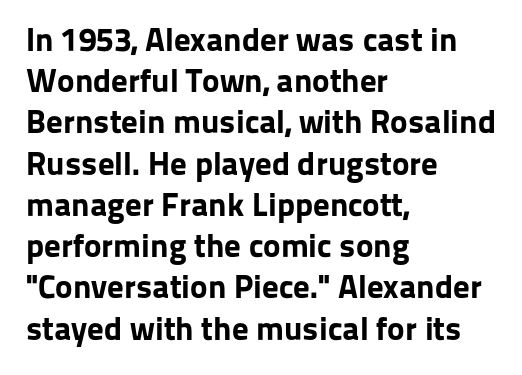
The image shows 33 px bold sans-serif type, upright; set left-aligned, normal line spacing (1.25x), normal letter spacing, not underlined; low stroke contrast and a medium x-height.
